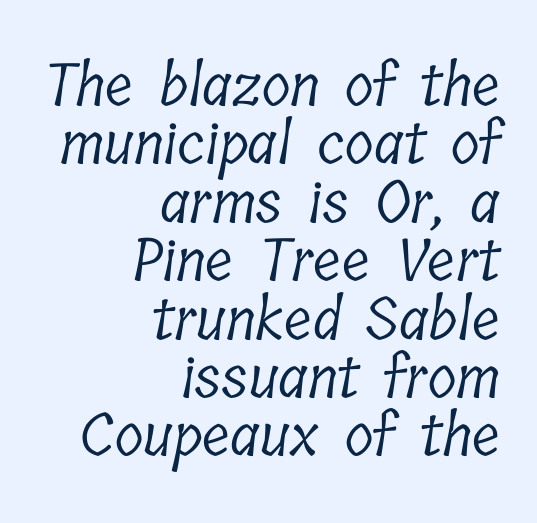
Spacing verdict: proportional, widths tailored to each character. The face used here is rendered with its standard letterfit. The setting favours the right margin, as signatures and pull-quotes sometimes do. Note: serifs present on the glyphs.
